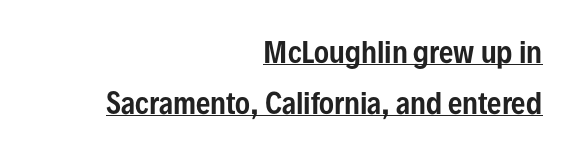
Q: Is the text italic (slanted)? A: No, it is upright.
Q: Is the typeface a serif or a sans-serif typeface? A: Sans-serif.
Q: Is the text underlined? A: Yes.
Q: How is the paragraph aligned? A: Right-aligned.
Q: Is the spacing between letters normal or unusually wide? A: Normal.
Q: Width (condensed, normal, or wide)? A: Condensed.
Q: Stroke contrast? A: Low.
Q: x-height? A: Medium.
Q: Monospaced? A: No.
